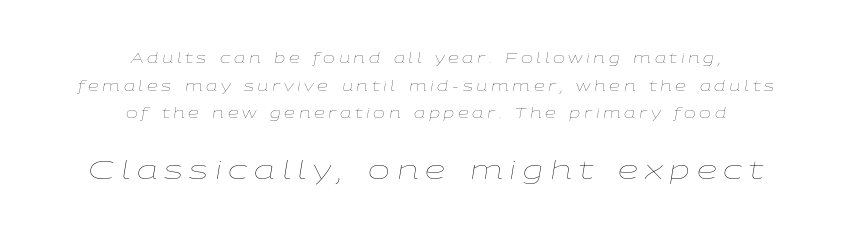
The gaps between neighbouring characters are conspicuously large. Block two is the big one; block one sits smaller above it. The characters are drawn with everyday or finer stroke widths. If you measured baseline to baseline, you'd find a long distance. Emphasis-style slanted type is in use. Reading down the block, each line starts at a different indent, mirrored at its end.
